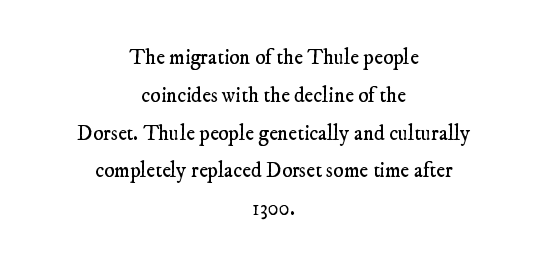
Q: Is the text bold? A: No.
Q: Is the text underlined? A: No.
Q: How is the paragraph aligned? A: Centered.
Q: Is the spacing between letters normal or unusually wide? A: Normal.
